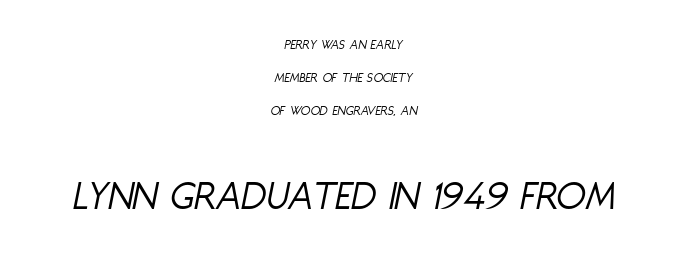
Q: Is the text bold? A: No.
Q: Is the text italic (slanted)? A: Yes, it leans right by about 11 degrees.
Q: Is the text underlined? A: No.
Q: How is the paragraph aligned? A: Centered.
Q: Is the spacing between letters normal or unusually wide? A: Normal.
Q: Is the spacing between lines tight, normal or loose? A: Loose.
Q: Which block of text is set in a larger size, the first (top) or the second (bottom)? A: The second (bottom) one.
Q: Width (condensed, normal, or wide)? A: Condensed.
Q: Stroke contrast? A: Low.
Q: x-height? A: Large.
Q: Monospaced? A: No.
